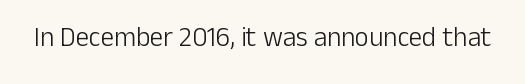
Has an underline been added? It has not. The type is set solid horizontally, with unmodified tracking. The characters are drawn with everyday or finer stroke widths. Every character sits straight up, as roman type does.
